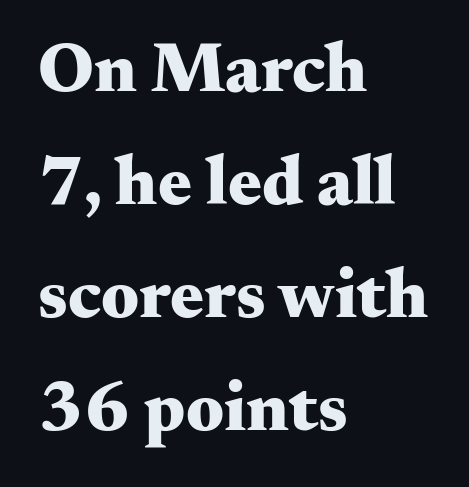
{"serif": "yes", "italic": "no", "bold": "yes", "weight": "heavy", "width": "wide", "stroke_contrast": "medium", "x_height": "small", "monospaced": "no", "underline": "no", "align": "left", "line_spacing": "normal", "line_spacing_ratio": 1.59, "letter_spacing": "normal", "letter_spacing_em": 0.0, "glyph_px": 71}
